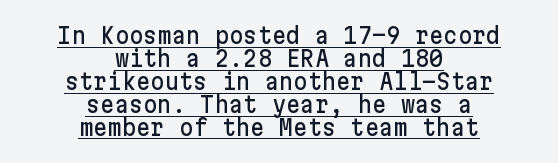
Q: Is the text italic (slanted)? A: No, it is upright.
Q: Is the text underlined? A: Yes.
Q: How is the paragraph aligned? A: Centered.
Q: Is the spacing between letters normal or unusually wide? A: Normal.
Q: Is the spacing between lines tight, normal or loose? A: Tight.
